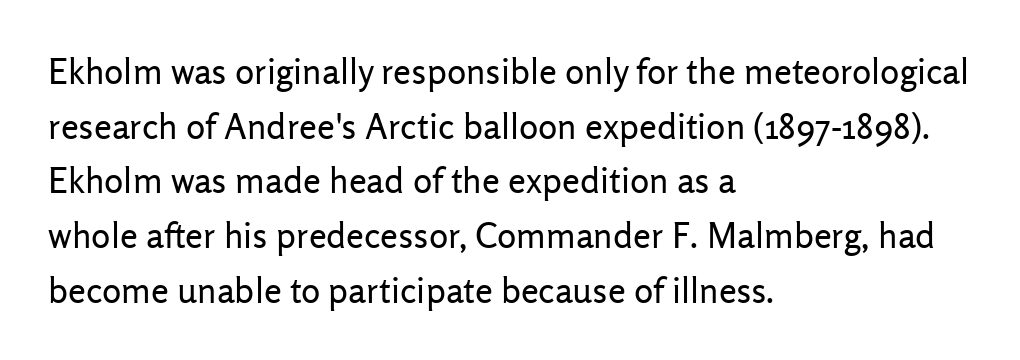
These lines were composed using upright roman letters. The lines are quadded left. Letterform terminals end flat and unadorned throughout the passage. The face used here is proportionally spaced, like ordinary book or web type. Each row of text sits above clean, open space. Heft: none added — not bold.
